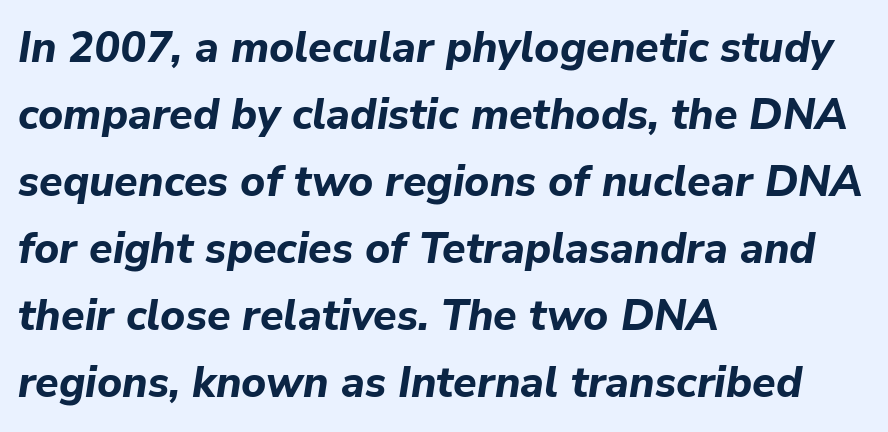
{"italic": "yes", "lean": "right", "slant_degrees": 9, "bold": "yes", "weight": "bold", "width": "normal", "stroke_contrast": "low", "x_height": "medium", "monospaced": "no", "underline": "no", "align": "left", "line_spacing": "normal", "line_spacing_ratio": 1.56, "letter_spacing": "normal", "letter_spacing_em": 0.0, "glyph_px": 43}
